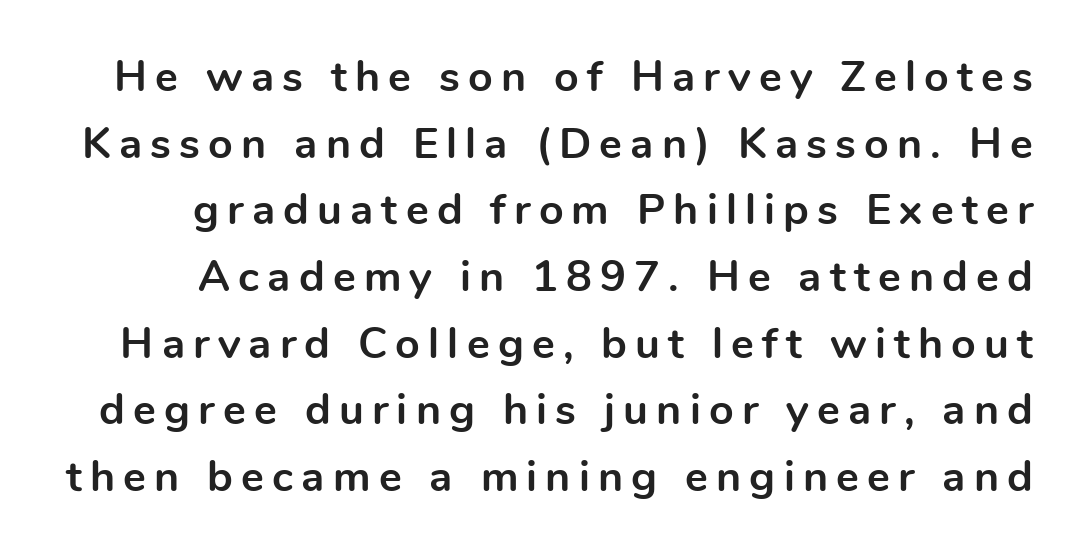
The image shows 43 px bold sans-serif type, upright; set normal line spacing (1.55x), not underlined; a medium x-height.
